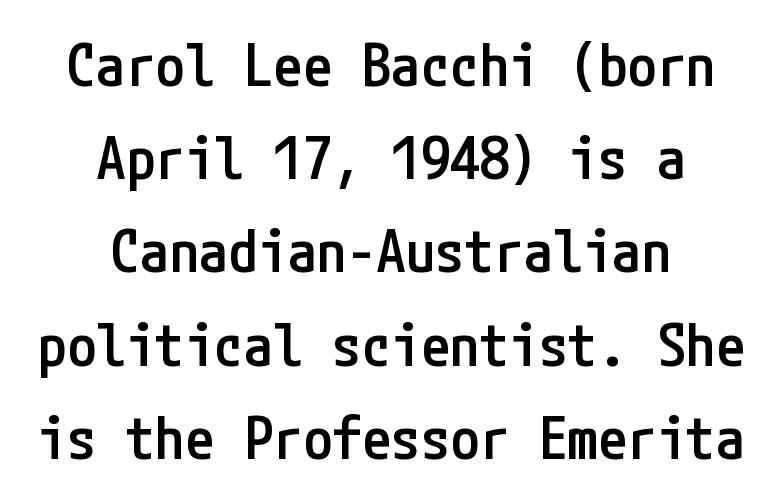
The image shows 59 px semibold, condensed sans-serif type, upright; set centered, normal line spacing (1.58x), normal letter spacing, not underlined; low stroke contrast and a medium x-height.
